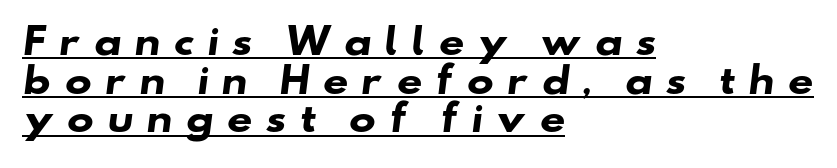
Q: Is the text bold? A: Yes.
Q: Is the typeface a serif or a sans-serif typeface? A: Sans-serif.
Q: Is the text underlined? A: Yes.
Q: How is the paragraph aligned? A: Left-aligned.
Q: Is the spacing between letters normal or unusually wide? A: Unusually wide.
Q: Is the spacing between lines tight, normal or loose? A: Tight.
Q: Width (condensed, normal, or wide)? A: Wide.
Q: Stroke contrast? A: Low.
Q: x-height? A: Small.
Q: Monospaced? A: No.
